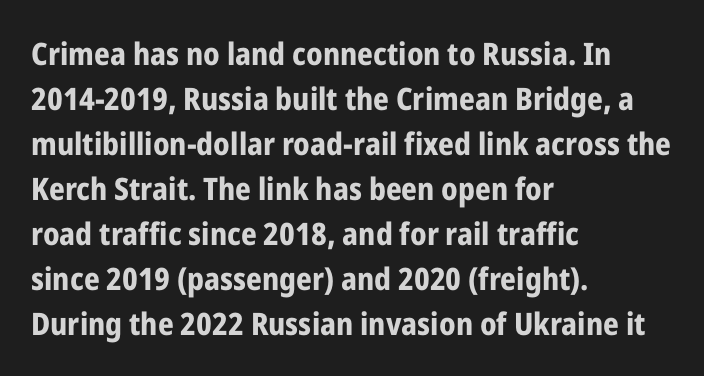
Q: Is the text bold? A: Yes.
Q: Is the text italic (slanted)? A: No, it is upright.
Q: Is the typeface a serif or a sans-serif typeface? A: Sans-serif.
Q: Is the text underlined? A: No.
Q: How is the paragraph aligned? A: Left-aligned.
Q: Is the spacing between letters normal or unusually wide? A: Normal.
Q: Is the spacing between lines tight, normal or loose? A: Normal.
Q: Width (condensed, normal, or wide)? A: Condensed.
Q: Stroke contrast? A: Low.
Q: x-height? A: Medium.
Q: Monospaced? A: No.
